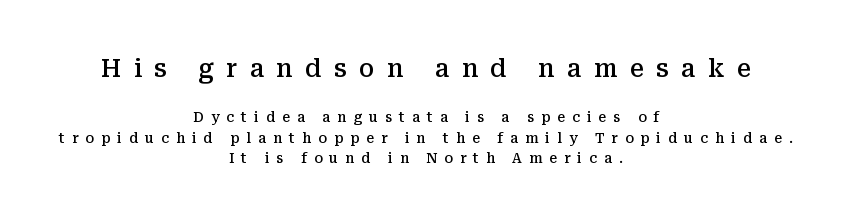
{"italic": "no", "bold": "semi", "underline": "no", "align": "center", "line_spacing": "normal", "line_spacing_ratio": 1.45, "letter_spacing": "wide", "letter_spacing_em": 0.5, "larger_block": "first", "size_ratio": 1.79, "glyph_px": 25}
